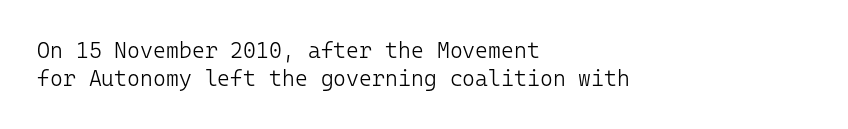
The image shows 22 px text type, upright; set left-aligned, normal line spacing (1.27x), normal letter spacing, not underlined.
